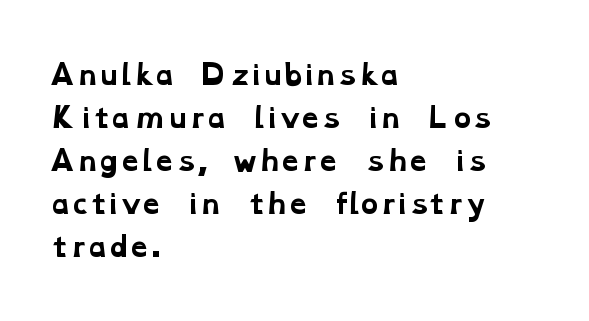
{"bold": "yes", "underline": "no", "align": "left", "line_spacing": "normal", "line_spacing_ratio": 1.59, "letter_spacing": "normal", "letter_spacing_em": 0.0, "glyph_px": 27}
